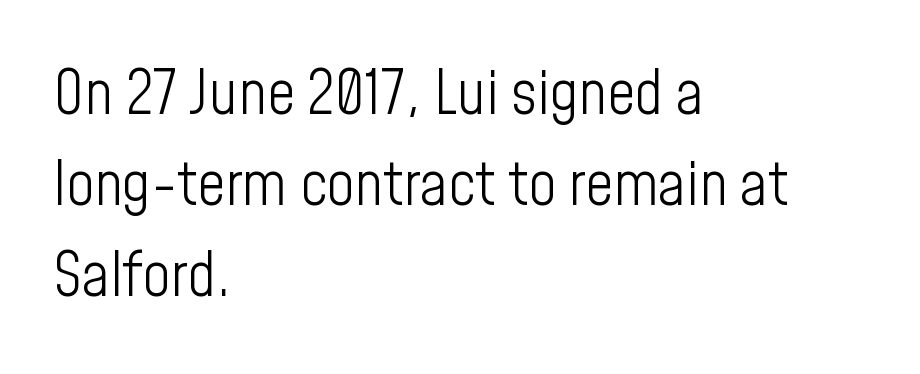
A typesetter would call this zero additional tracking. Underline: absent. A light-to-regular cut is what we see here. Designer's note — italics off, roman on.
